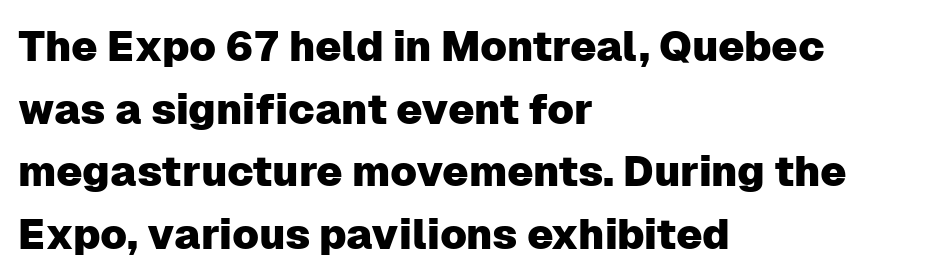
The image shows 42 px sans-serif type, upright; set left-aligned, normal line spacing (1.49x), normal letter spacing, not underlined; low stroke contrast and a medium x-height.
